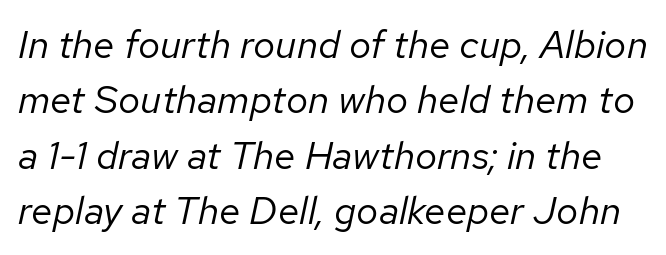
{"italic": "yes", "lean": "right", "slant_degrees": 12, "bold": "no", "weight": "regular", "width": "normal", "stroke_contrast": "low", "x_height": "medium", "monospaced": "no", "underline": "no", "line_spacing": "normal", "line_spacing_ratio": 1.42, "letter_spacing": "normal", "letter_spacing_em": 0.0, "glyph_px": 39}
